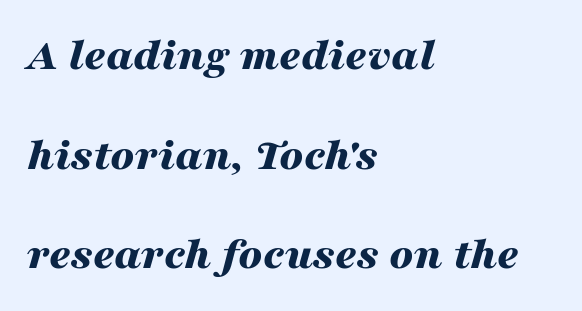
The image shows 47 px bold, wide type, italic (leaning right); set left-aligned, loose line spacing (2.12x), normal letter spacing, not underlined; medium stroke contrast and a medium x-height.
